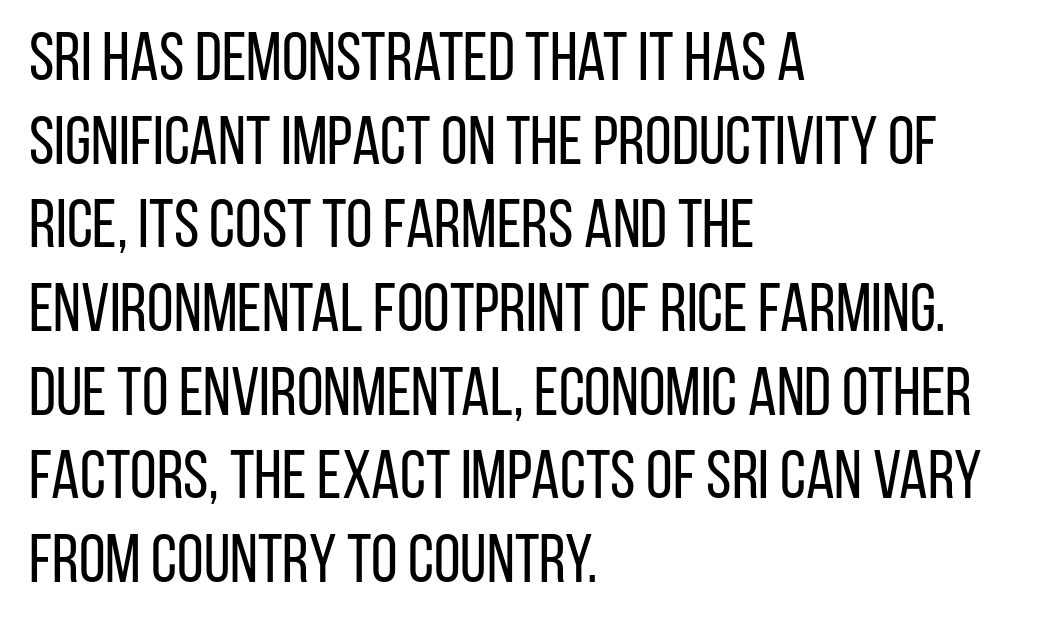
The image shows 68 px regular-weight, condensed sans-serif type, upright; set left-aligned, line spacing 1.23x, normal letter spacing, not underlined; low stroke contrast and a large x-height.
